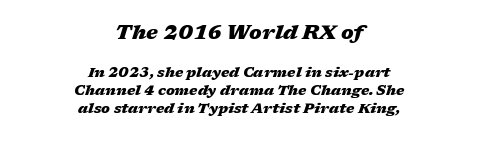
Q: Is the text bold? A: Yes.
Q: Is the text italic (slanted)? A: Yes, it leans right by about 17 degrees.
Q: Is the text underlined? A: No.
Q: How is the paragraph aligned? A: Centered.
Q: Is the spacing between letters normal or unusually wide? A: Normal.
Q: Is the spacing between lines tight, normal or loose? A: Normal.
Q: Which block of text is set in a larger size, the first (top) or the second (bottom)? A: The first (top) one.
